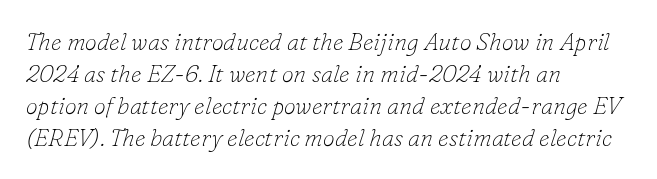
{"italic": "yes", "lean": "right", "slant_degrees": 16, "bold": "no", "underline": "no", "align": "left", "line_spacing": "normal", "line_spacing_ratio": 1.33, "letter_spacing": "normal", "letter_spacing_em": 0.0, "glyph_px": 24}
